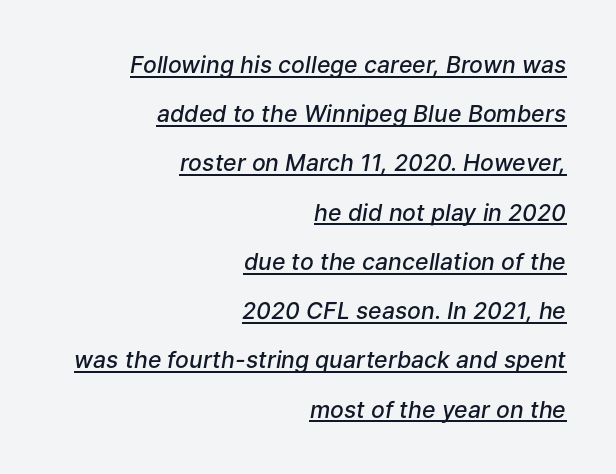
Q: Is the text bold? A: Semi-bold.
Q: Is the text italic (slanted)? A: Yes, it leans right by about 9 degrees.
Q: Is the text underlined? A: Yes.
Q: How is the paragraph aligned? A: Right-aligned.
Q: Is the spacing between letters normal or unusually wide? A: Normal.
Q: Is the spacing between lines tight, normal or loose? A: Loose.
